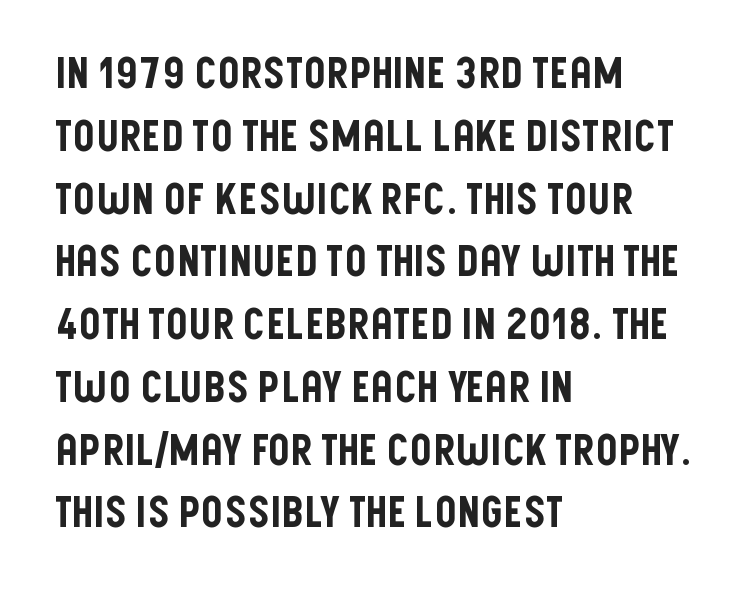
The image shows 43 px condensed sans-serif type, upright; set left-aligned, normal line spacing (1.46x), normal letter spacing, not underlined; low stroke contrast and a large x-height.
